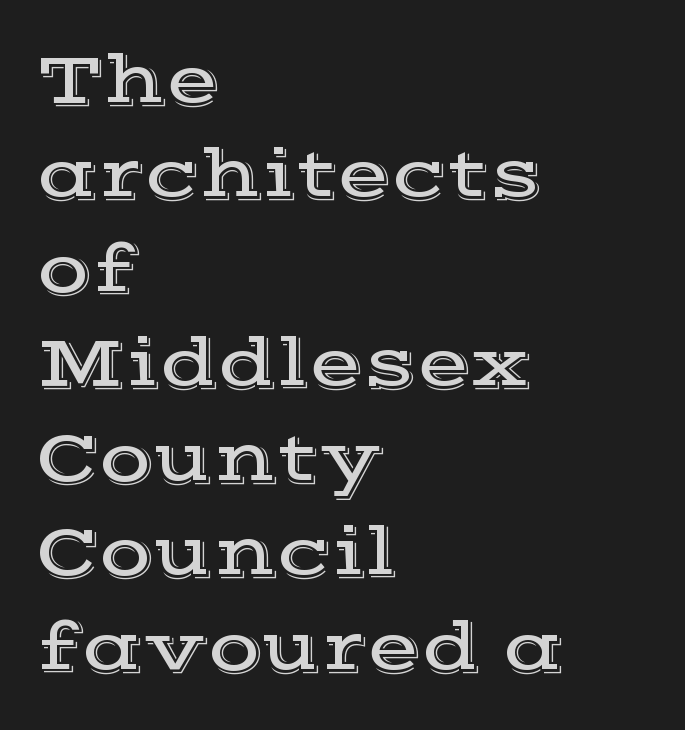
Q: Is the text italic (slanted)? A: No, it is upright.
Q: Is the typeface a serif or a sans-serif typeface? A: Serif.
Q: Is the text underlined? A: No.
Q: How is the paragraph aligned? A: Left-aligned.
Q: Is the spacing between letters normal or unusually wide? A: Normal.
Q: Is the spacing between lines tight, normal or loose? A: Normal.
Q: Width (condensed, normal, or wide)? A: Wide.
Q: x-height? A: Medium.
Q: Monospaced? A: No.
